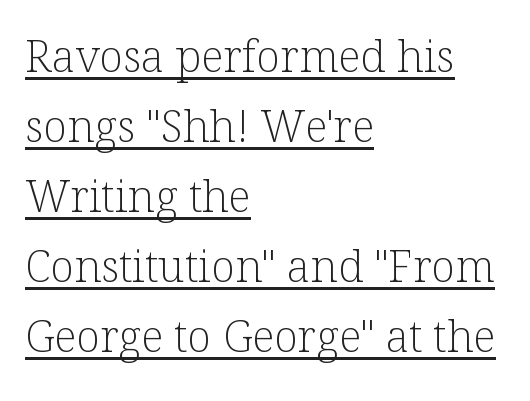
A typographer would call this underscored text. Typeset ragged right — the left edge is the straight one. A typesetter would call this proportional, since set widths differ per character. The passage shown is typeset with a serif family. Summary of vertical rhythm: regular, with standard interline spacing. Observe the ordinary spacing: letters are neighbours, not strangers.
